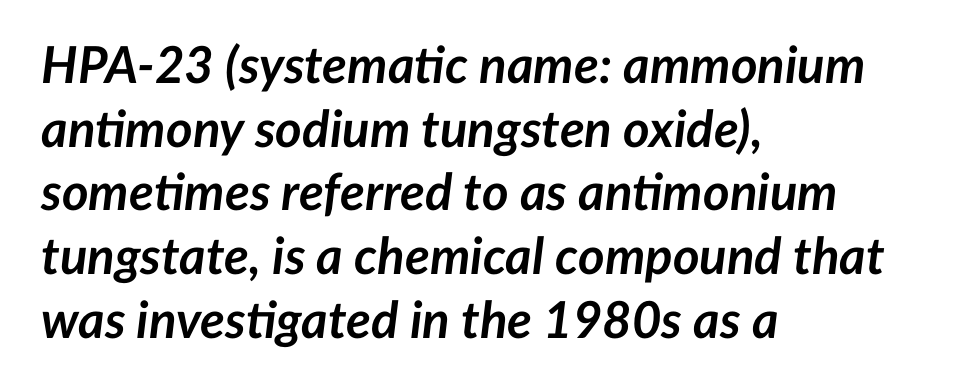
{"italic": "yes", "lean": "right", "slant_degrees": 7, "bold": "yes", "weight": "semibold", "width": "normal", "stroke_contrast": "low", "x_height": "medium", "monospaced": "no", "underline": "no", "align": "left", "line_spacing": "normal", "line_spacing_ratio": 1.25, "letter_spacing": "normal", "letter_spacing_em": 0.0, "glyph_px": 51}
